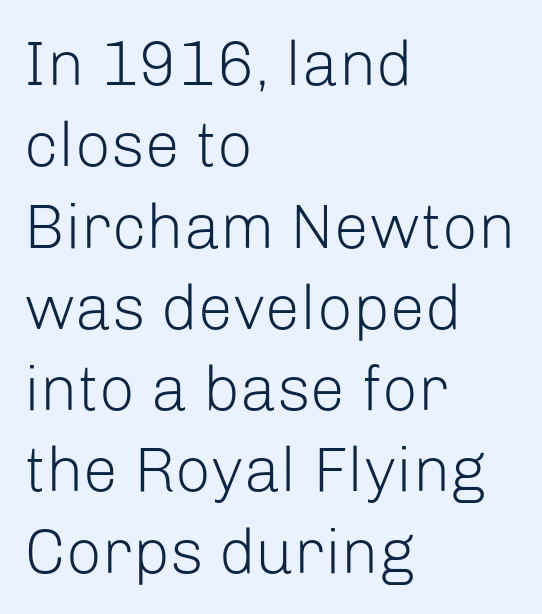
Q: Is the text bold? A: No.
Q: Is the text italic (slanted)? A: No, it is upright.
Q: Is the typeface a serif or a sans-serif typeface? A: Sans-serif.
Q: Is the text underlined? A: No.
Q: How is the paragraph aligned? A: Left-aligned.
Q: Is the spacing between letters normal or unusually wide? A: Normal.
Q: Is the spacing between lines tight, normal or loose? A: Normal.
Q: Width (condensed, normal, or wide)? A: Normal.
Q: Stroke contrast? A: Low.
Q: x-height? A: Medium.
Q: Monospaced? A: No.
